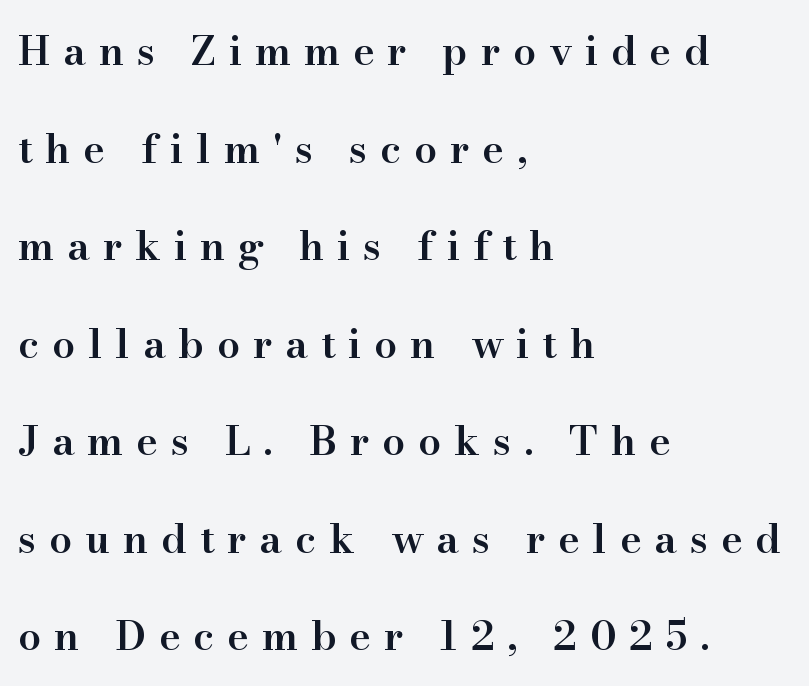
{"serif": "yes", "italic": "no", "bold": "semi", "weight": "semibold", "width": "normal", "stroke_contrast": "high", "x_height": "small", "monospaced": "no", "underline": "no", "align": "left", "line_spacing": "loose", "line_spacing_ratio": 2.38, "letter_spacing": "wide", "letter_spacing_em": 0.31, "glyph_px": 41}
